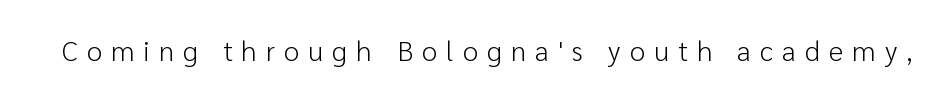
Q: Is the text bold? A: No.
Q: Is the text italic (slanted)? A: No, it is upright.
Q: Is the typeface a serif or a sans-serif typeface? A: Sans-serif.
Q: Is the text underlined? A: No.
Q: Is the spacing between letters normal or unusually wide? A: Unusually wide.
Q: Width (condensed, normal, or wide)? A: Normal.
Q: Stroke contrast? A: Low.
Q: x-height? A: Medium.
Q: Monospaced? A: No.
